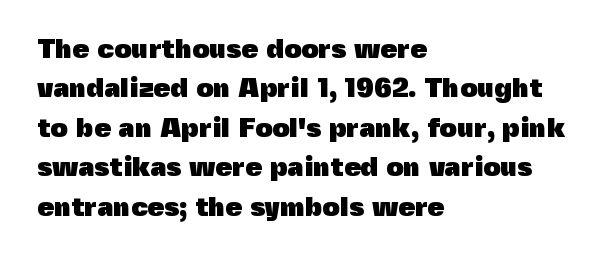
The line texture is even and compact thanks to regular tracking. Notice how the passage keeps a crisp vertical edge on the left only. Rendered with straight, roman letterforms. A bare baseline throughout the passage. One glance says typical: line gaps are just what's usual.
